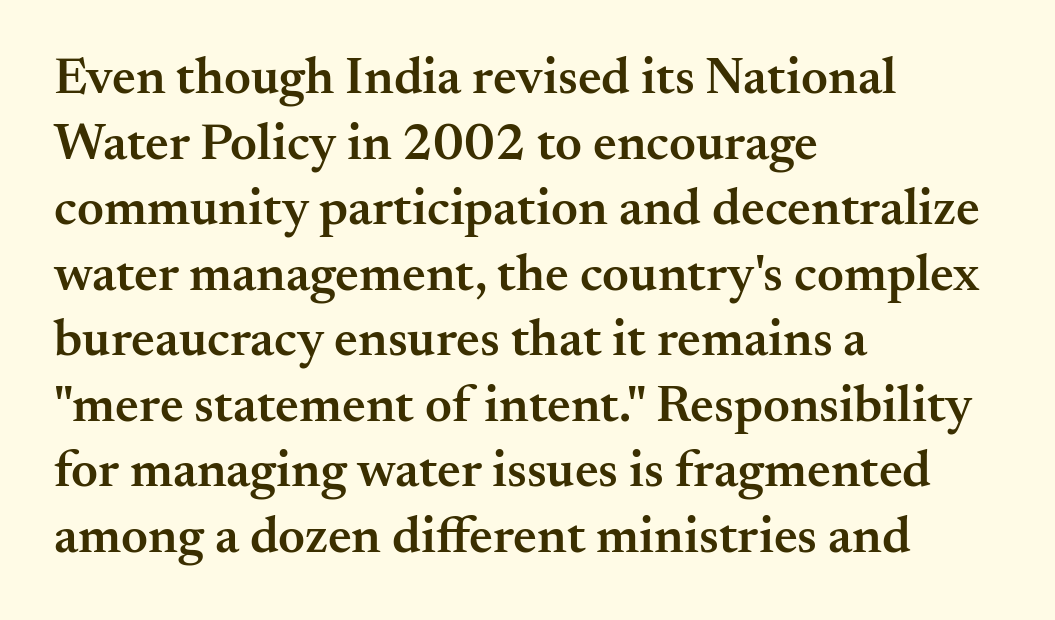
The image shows 52 px semibold serif type, upright; set left-aligned, normal line spacing (1.26x), normal letter spacing, not underlined; medium stroke contrast and a small x-height.
